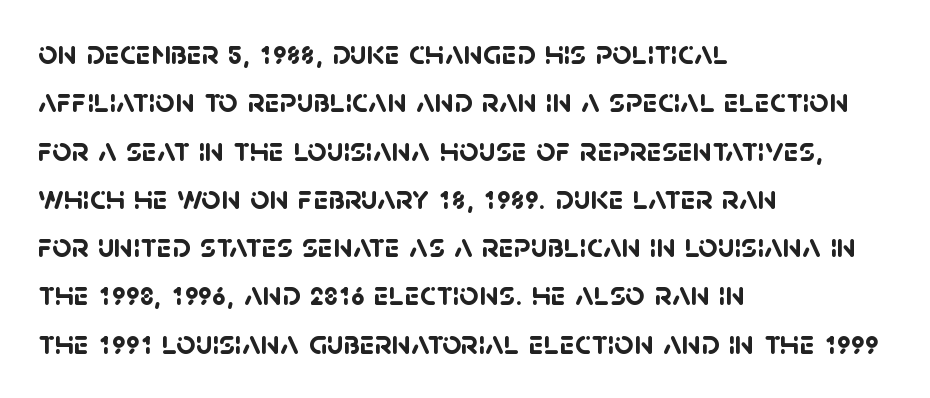
The image shows 34 px semibold sans-serif type; set left-aligned, normal line spacing (1.42x), normal letter spacing, not underlined; low stroke contrast and a large x-height.
